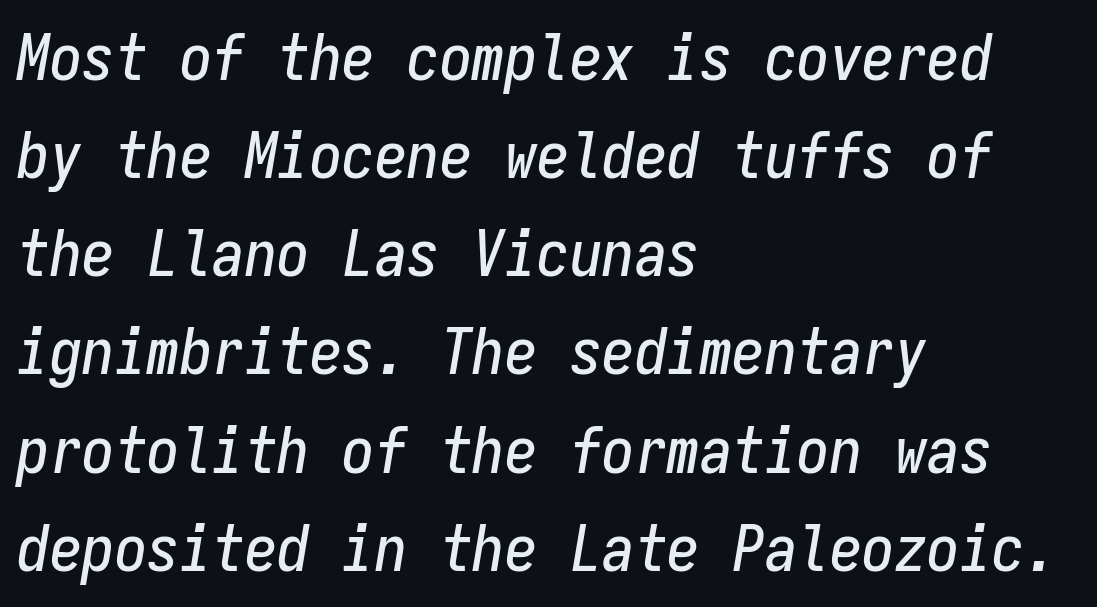
{"italic": "yes", "lean": "right", "slant_degrees": 9, "width": "condensed", "stroke_contrast": "low", "x_height": "medium", "monospaced": "yes", "underline": "no", "align": "left", "line_spacing": "normal", "line_spacing_ratio": 1.51, "letter_spacing": "normal", "letter_spacing_em": 0.0, "glyph_px": 65}
